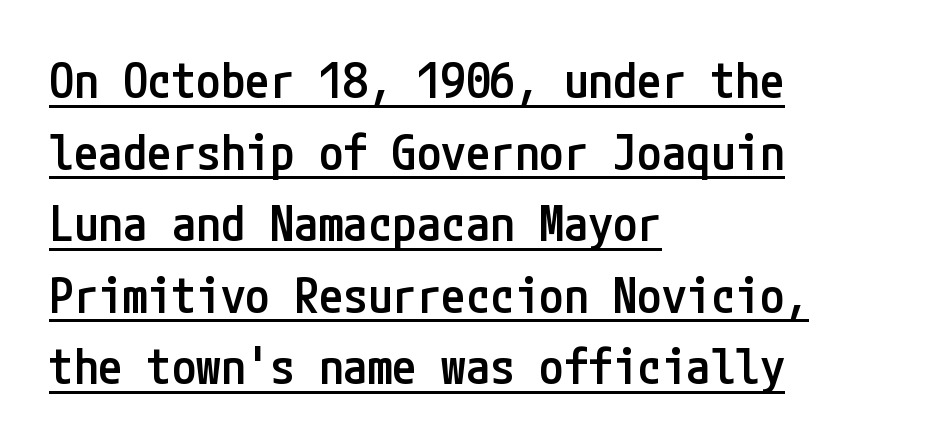
{"serif": "no", "italic": "no", "bold": "semi", "weight": "semibold", "width": "condensed", "stroke_contrast": "low", "x_height": "medium", "underline": "yes", "align": "left", "line_spacing": "normal", "line_spacing_ratio": 1.46, "letter_spacing": "normal", "letter_spacing_em": 0.0, "glyph_px": 49}
